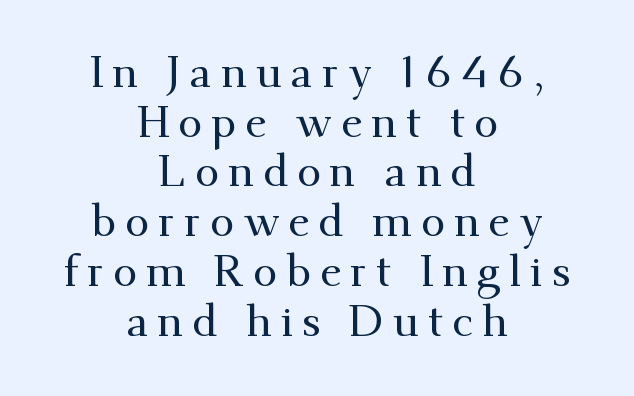
The image shows 44 px serif type, upright; set centered, tight line spacing (1.13x), unusually wide letter spacing (+0.2 em), not underlined; medium stroke contrast and a small x-height.
